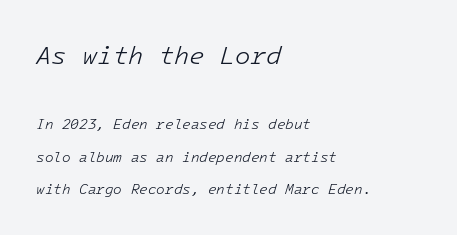
Beneath every word, the page is bare. Which of the two is more prominent by size? The first, at the top. These lines stand farther apart than default settings would place them. Posture: slanted. The strokes are not fattened; the text isn't bold. Honestly, the letter spacing is just normal — you wouldn't notice it.
